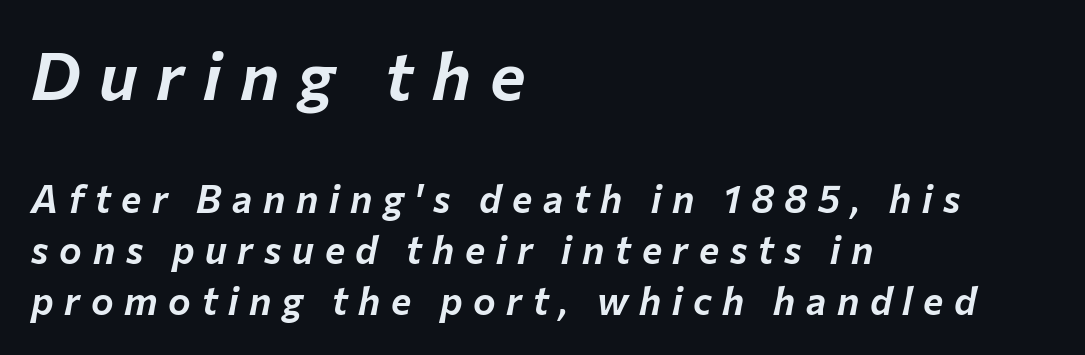
The image shows 67 px text type, italic (leaning right); set left-aligned, normal line spacing (1.34x), unusually wide letter spacing (+0.28 em), not underlined; the first (top) block is 1.76x larger; low stroke contrast and a medium x-height.
